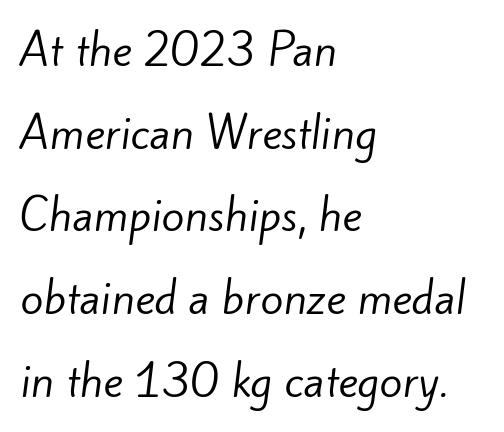
The image shows 42 px regular-weight sans-serif type; set left-aligned, loose line spacing (1.97x), normal letter spacing, not underlined; low stroke contrast and a small x-height.
